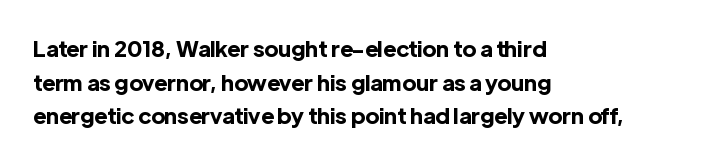
{"italic": "no", "bold": "yes", "underline": "no", "align": "left", "line_spacing": "normal", "line_spacing_ratio": 1.53, "letter_spacing": "normal", "letter_spacing_em": 0.0, "glyph_px": 22}
